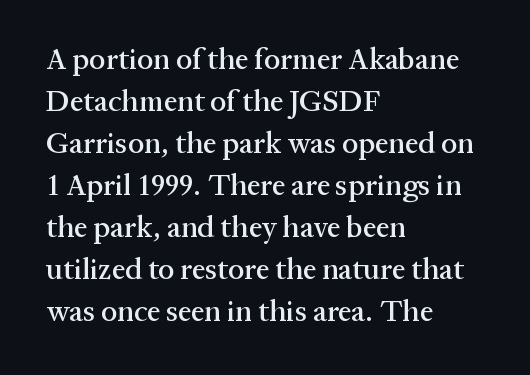
Nobody touched the tracking dial on this one. Compared with typical paragraphs, the rows here are spaced about the same. The type sits square on the baseline with zero lean. Quick note: underline off. Reading down the block, your eye returns to a fixed left position each line.
